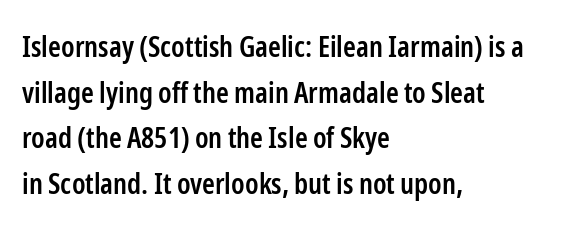
The image shows 29 px semibold, condensed sans-serif type, upright; set left-aligned, normal line spacing (1.57x), normal letter spacing, not underlined; low stroke contrast and a medium x-height.
